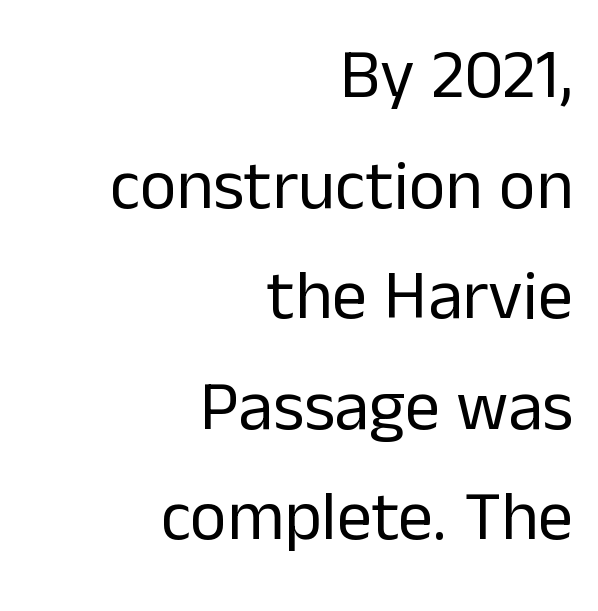
Q: Is the text bold? A: No.
Q: Is the text italic (slanted)? A: No, it is upright.
Q: Is the typeface a serif or a sans-serif typeface? A: Sans-serif.
Q: Is the text underlined? A: No.
Q: How is the paragraph aligned? A: Right-aligned.
Q: Is the spacing between letters normal or unusually wide? A: Normal.
Q: Is the spacing between lines tight, normal or loose? A: Normal.
Q: Width (condensed, normal, or wide)? A: Normal.
Q: Stroke contrast? A: Low.
Q: x-height? A: Medium.
Q: Monospaced? A: No.
